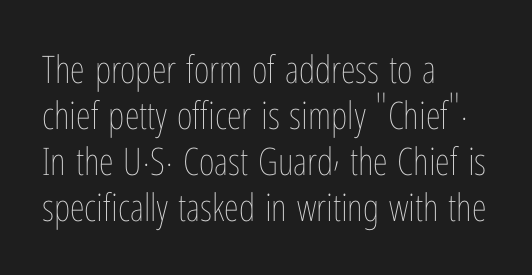
Q: Is the text bold? A: No.
Q: Is the text italic (slanted)? A: No, it is upright.
Q: Is the text underlined? A: No.
Q: How is the paragraph aligned? A: Left-aligned.
Q: Is the spacing between letters normal or unusually wide? A: Normal.
Q: Width (condensed, normal, or wide)? A: Condensed.
Q: Stroke contrast? A: Low.
Q: x-height? A: Medium.
Q: Monospaced? A: No.
